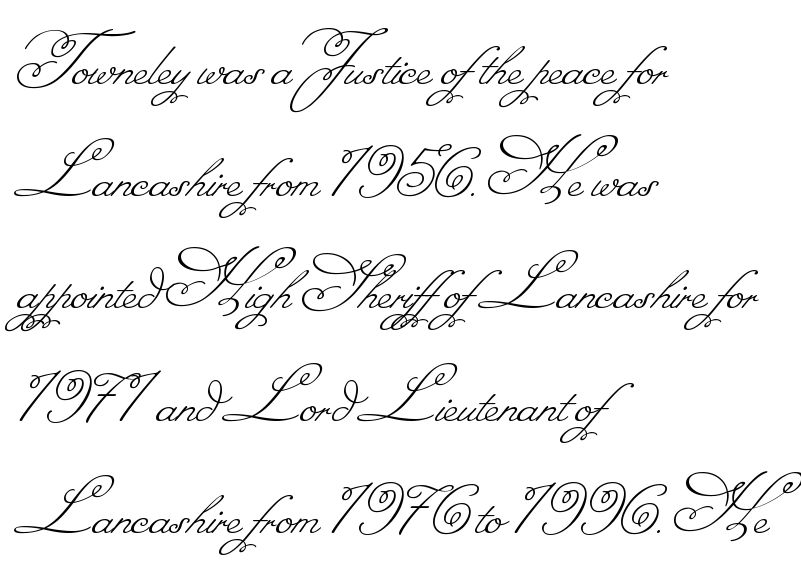
The image shows 79 px thin type; set left-aligned, normal line spacing (1.42x), normal letter spacing, not underlined; low stroke contrast.
